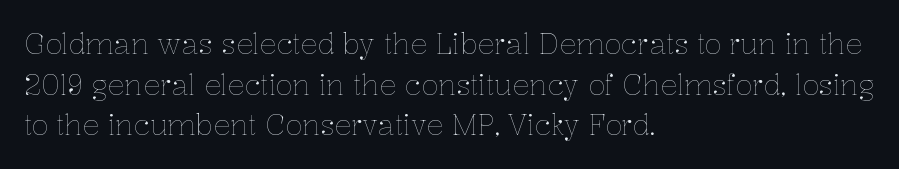
Q: Is the text bold? A: No.
Q: Is the text italic (slanted)? A: No, it is upright.
Q: Is the text underlined? A: No.
Q: How is the paragraph aligned? A: Left-aligned.
Q: Is the spacing between letters normal or unusually wide? A: Normal.
Q: Is the spacing between lines tight, normal or loose? A: Normal.
Q: Width (condensed, normal, or wide)? A: Normal.
Q: Stroke contrast? A: Low.
Q: x-height? A: Medium.
Q: Monospaced? A: No.
